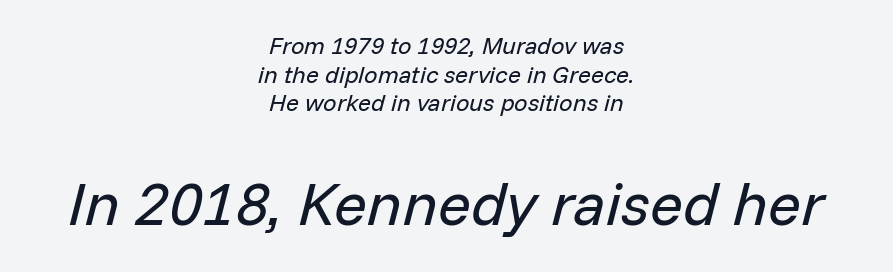
Q: Is the text bold? A: No.
Q: Is the text italic (slanted)? A: Yes, it leans right by about 14 degrees.
Q: Is the text underlined? A: No.
Q: How is the paragraph aligned? A: Centered.
Q: Is the spacing between letters normal or unusually wide? A: Normal.
Q: Which block of text is set in a larger size, the first (top) or the second (bottom)? A: The second (bottom) one.
Q: Width (condensed, normal, or wide)? A: Normal.
Q: Stroke contrast? A: Low.
Q: x-height? A: Medium.
Q: Monospaced? A: No.
